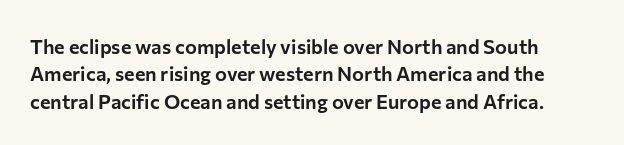
{"italic": "no", "underline": "no", "line_spacing": "normal", "line_spacing_ratio": 1.37, "letter_spacing": "normal", "letter_spacing_em": 0.0, "glyph_px": 20}
